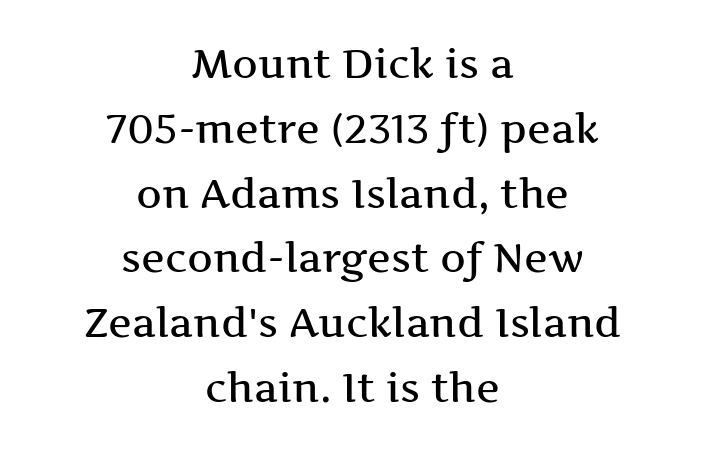
{"serif": "yes", "italic": "no", "width": "wide", "stroke_contrast": "medium", "x_height": "medium", "monospaced": "no", "underline": "no", "align": "center", "line_spacing": "normal", "line_spacing_ratio": 1.62, "letter_spacing": "normal", "letter_spacing_em": 0.0, "glyph_px": 40}
